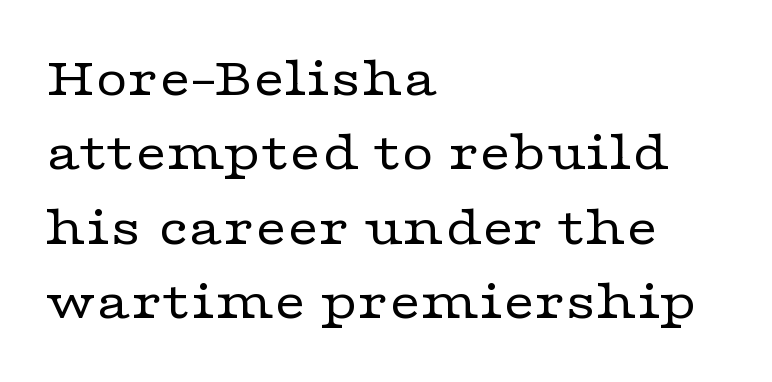
Descenders are the only things crossing below the line. The passage shown has conventional tracking throughout. Is there any slant? The stems are plumb. Serif or sans? Serif — the stroke terminals have little feet. Students, observe: this is what conventionally led text looks like. This sample has the flowing, uneven cadence of proportional lettering.
